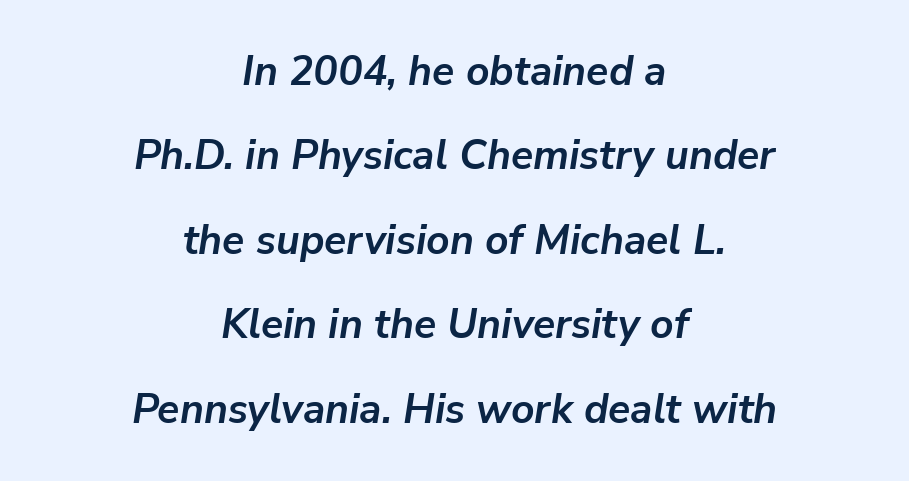
Q: Is the text bold? A: Yes.
Q: Is the text italic (slanted)? A: Yes, it leans right by about 9 degrees.
Q: Is the text underlined? A: No.
Q: How is the paragraph aligned? A: Centered.
Q: Is the spacing between letters normal or unusually wide? A: Normal.
Q: Is the spacing between lines tight, normal or loose? A: Loose.
Q: Width (condensed, normal, or wide)? A: Normal.
Q: Stroke contrast? A: Low.
Q: x-height? A: Medium.
Q: Monospaced? A: No.
